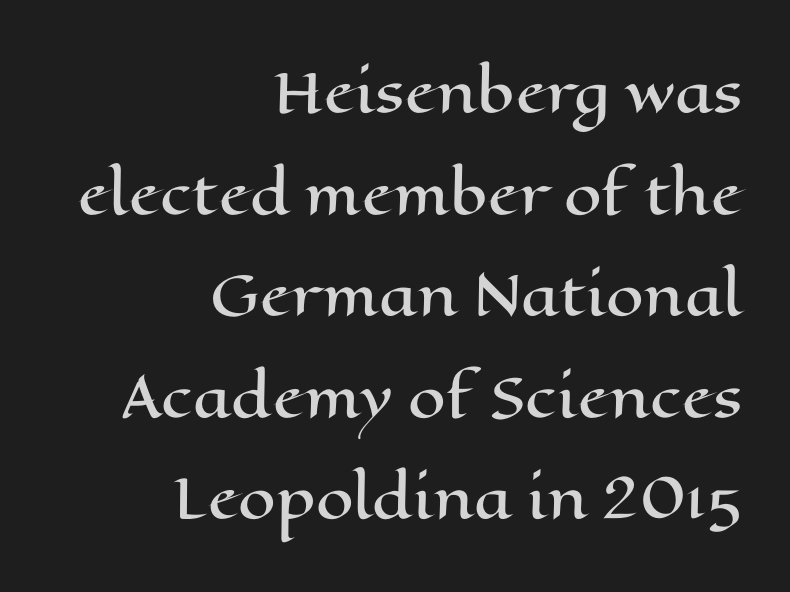
{"italic": "no", "width": "wide", "stroke_contrast": "high", "x_height": "medium", "monospaced": "no", "underline": "no", "align": "right", "line_spacing_ratio": 1.88, "letter_spacing": "normal", "letter_spacing_em": 0.0, "glyph_px": 54}
